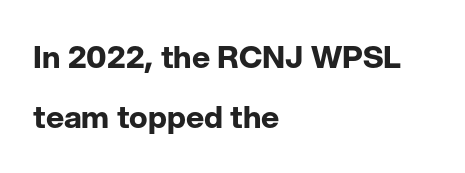
The image shows 31 px bold sans-serif type, upright; set left-aligned, loose line spacing (1.95x), normal letter spacing, not underlined; low stroke contrast and a medium x-height.
